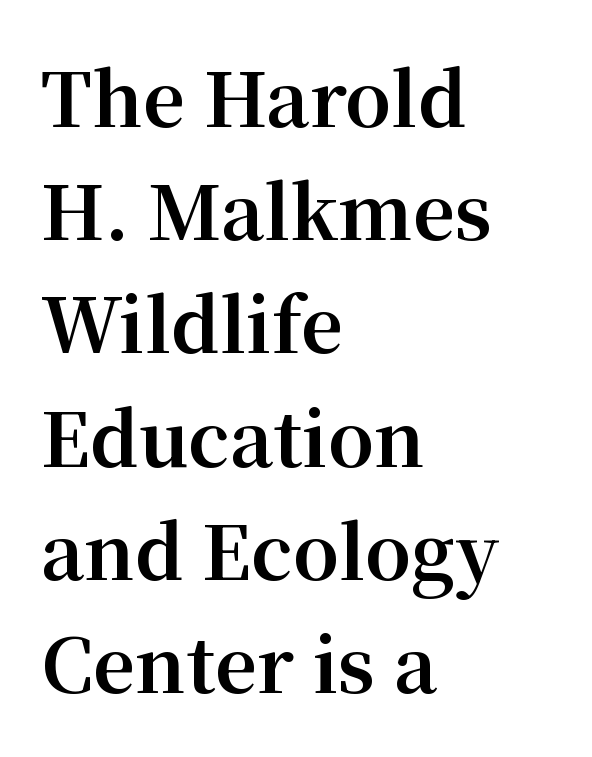
The image shows 74 px bold serif type, upright; set left-aligned, normal line spacing (1.53x), normal letter spacing, not underlined; medium stroke contrast and a medium x-height.
